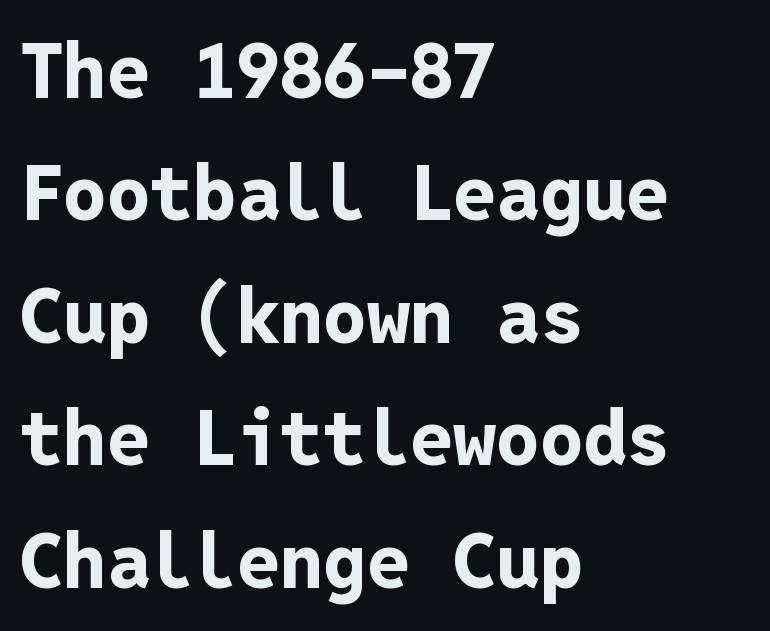
Default kerning and tracking; the words read as compact shapes. Monospaced: the letters line up in strict vertical columns. These lines were composed using upright roman letters. Regarding serifs, this sample does without them.
